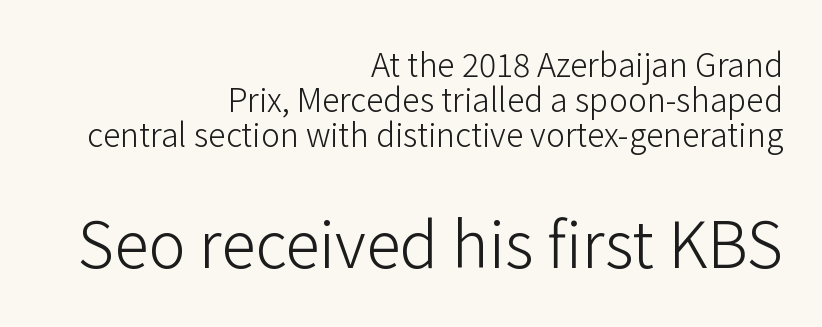
{"serif": "no", "italic": "no", "bold": "no", "weight": "light", "width": "normal", "stroke_contrast": "low", "x_height": "medium", "monospaced": "no", "underline": "no", "align": "right", "line_spacing": "tight", "line_spacing_ratio": 1.09, "letter_spacing": "normal", "letter_spacing_em": 0.0, "larger_block": "second", "size_ratio": 1.97, "glyph_px": 63}
